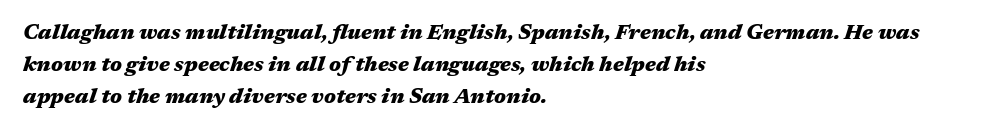
The image shows 21 px bold type, italic (leaning right); set left-aligned, normal line spacing (1.53x), normal letter spacing, not underlined.
